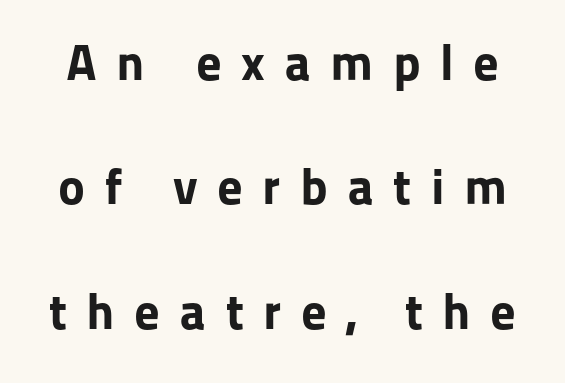
Grotesque or geometric, the face here clearly has no serifs. Plenty of ink on the page — the face is bold. Is there much room between lines? Yes — plenty of vertical air separates them. No italicization has been applied; the sample stays upright. Short note: letters widely spaced. Each row of text sits above clean, open space.
